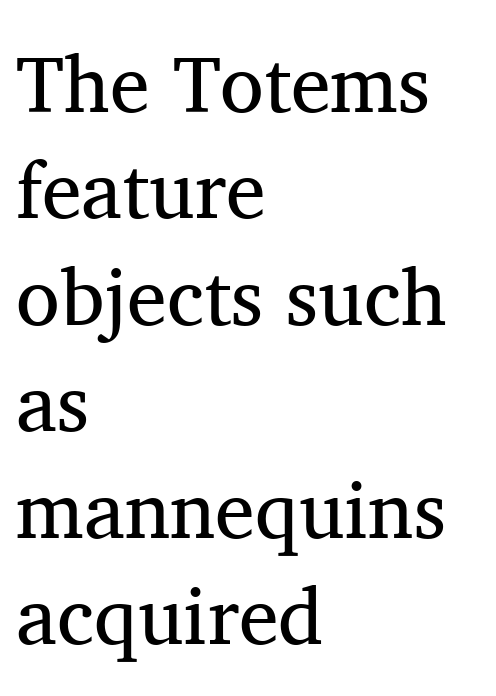
The image shows 80 px regular-weight serif type, upright; set left-aligned, normal line spacing (1.33x), normal letter spacing, not underlined; medium stroke contrast and a medium x-height.
